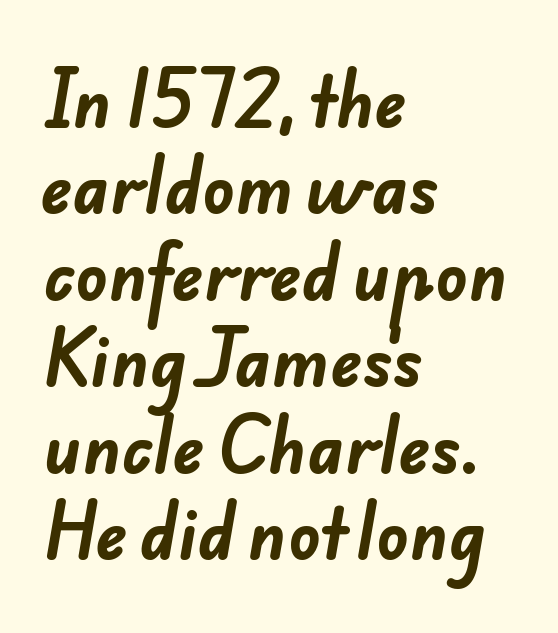
Q: Is the text bold? A: Yes.
Q: Is the typeface a serif or a sans-serif typeface? A: Sans-serif.
Q: Is the text underlined? A: No.
Q: How is the paragraph aligned? A: Left-aligned.
Q: Is the spacing between letters normal or unusually wide? A: Normal.
Q: Is the spacing between lines tight, normal or loose? A: Normal.
Q: Width (condensed, normal, or wide)? A: Normal.
Q: Stroke contrast? A: Low.
Q: x-height? A: Small.
Q: Monospaced? A: No.
